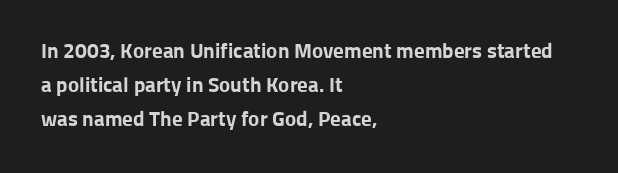
The type sits square on the baseline with zero lean. The strokes are fattened all the way to bold. The paragraph has a hard left edge and a soft right edge. This rendering leaves character spacing at its baseline value.
